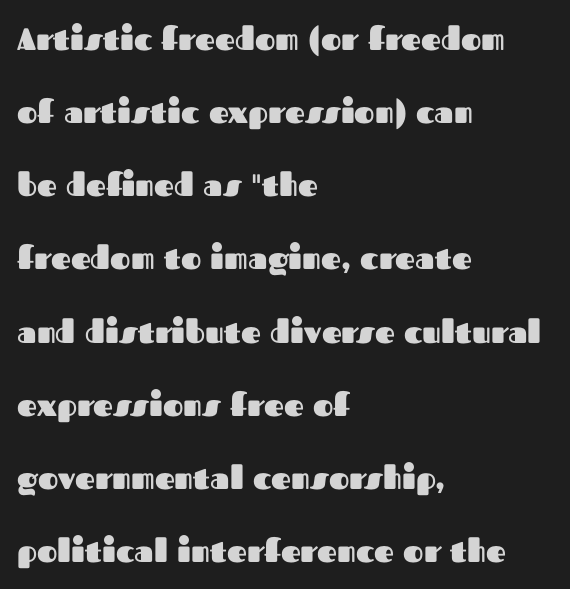
The image shows 31 px heavy sans-serif type, upright; set left-aligned, loose line spacing (2.36x), normal letter spacing, not underlined; medium stroke contrast and a medium x-height.
